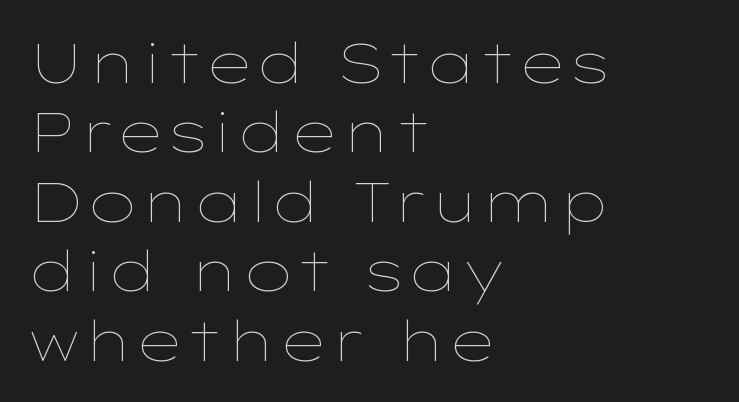
Think of a printed novel: that variable character pitch is what you see here. Weight class: somewhere from thin through regular. These lines were composed using upright roman letters. The foot of each line stays bare and open.
